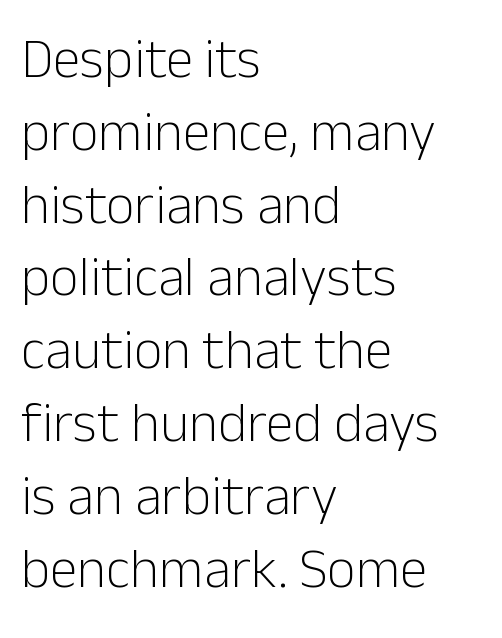
The image shows 56 px light sans-serif type, upright; set left-aligned, normal line spacing (1.3x), normal letter spacing, not underlined; low stroke contrast and a medium x-height.
